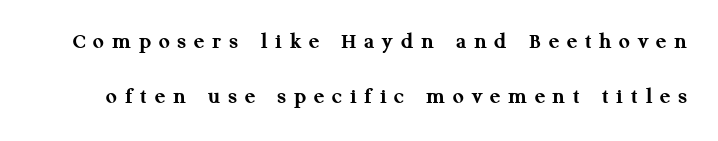
Posture: upright roman. A full-strength bold gives these letters their thick strokes. Honestly, the letter spacing is so wide it's the main thing you notice. The string is rendered with underlining switched off. Is there much room between lines? Yes — plenty of vertical air separates them.
